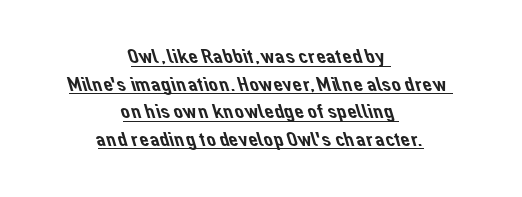
Q: Is the text underlined? A: Yes.
Q: How is the paragraph aligned? A: Centered.
Q: Is the spacing between letters normal or unusually wide? A: Normal.
Q: Is the spacing between lines tight, normal or loose? A: Normal.
